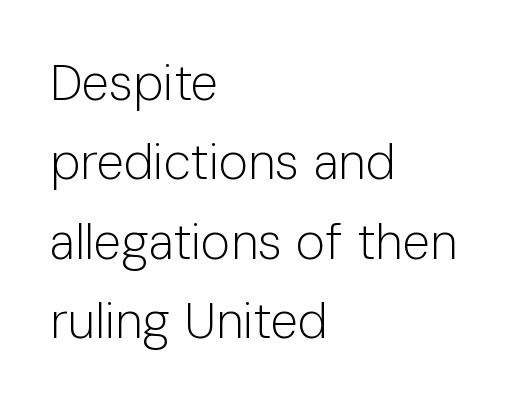
The image shows 50 px light sans-serif type, upright; set left-aligned, normal line spacing (1.59x), normal letter spacing, not underlined; low stroke contrast and a medium x-height.
